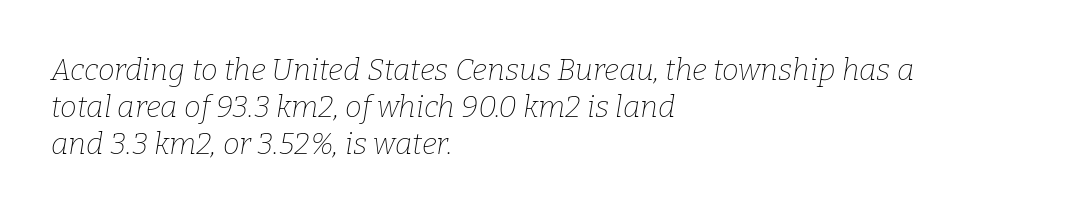
Q: Is the text bold? A: No.
Q: Is the text italic (slanted)? A: Yes, it leans right by about 9 degrees.
Q: Is the typeface a serif or a sans-serif typeface? A: Serif.
Q: Is the text underlined? A: No.
Q: How is the paragraph aligned? A: Left-aligned.
Q: Is the spacing between letters normal or unusually wide? A: Normal.
Q: Width (condensed, normal, or wide)? A: Normal.
Q: Stroke contrast? A: Low.
Q: x-height? A: Medium.
Q: Monospaced? A: No.
